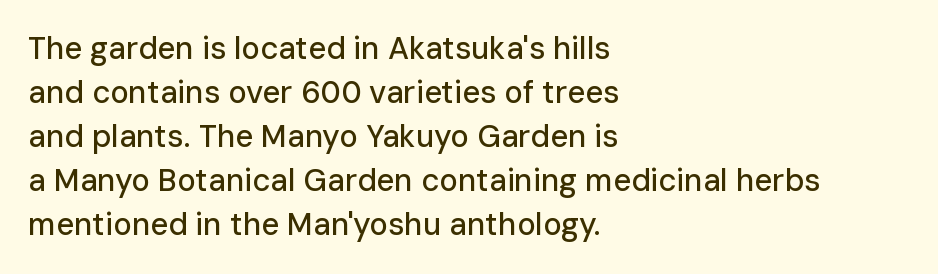
Q: Is the text italic (slanted)? A: No, it is upright.
Q: Is the typeface a serif or a sans-serif typeface? A: Sans-serif.
Q: Is the text underlined? A: No.
Q: How is the paragraph aligned? A: Left-aligned.
Q: Is the spacing between letters normal or unusually wide? A: Normal.
Q: Is the spacing between lines tight, normal or loose? A: Normal.
Q: Width (condensed, normal, or wide)? A: Normal.
Q: Stroke contrast? A: Low.
Q: x-height? A: Medium.
Q: Monospaced? A: No.
